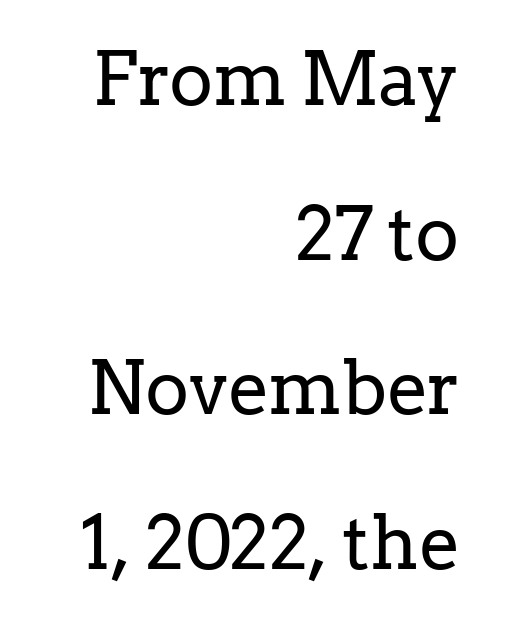
{"serif": "yes", "italic": "no", "bold": "no", "weight": "regular", "width": "normal", "stroke_contrast": "low", "x_height": "medium", "monospaced": "no", "underline": "no", "align": "right", "line_spacing": "loose", "line_spacing_ratio": 2.09, "letter_spacing": "normal", "letter_spacing_em": 0.0, "glyph_px": 74}
